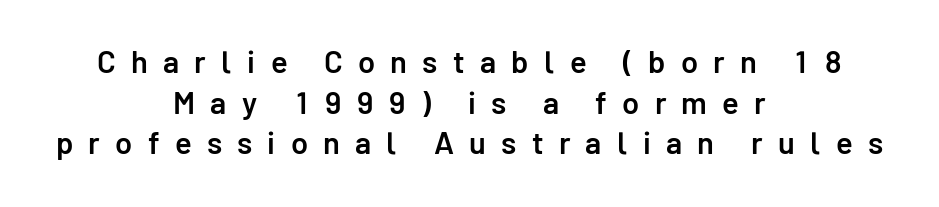
{"serif": "no", "italic": "no", "bold": "semi", "weight": "semibold", "width": "normal", "stroke_contrast": "low", "x_height": "medium", "monospaced": "no", "underline": "no", "align": "center", "line_spacing": "normal", "line_spacing_ratio": 1.31, "letter_spacing": "wide", "letter_spacing_em": 0.49, "glyph_px": 31}
